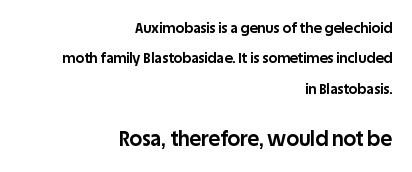
The image shows 20 px bold type, upright; set right-aligned, loose line spacing (2.17x), normal letter spacing, not underlined; the second (bottom) block is 1.43x larger.
